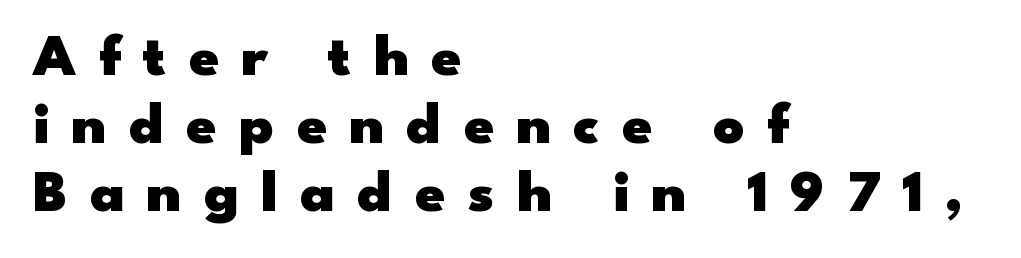
The image shows 60 px heavy, wide sans-serif type, upright; set left-aligned, tight line spacing (1.13x), unusually wide letter spacing (+0.37 em), not underlined; low stroke contrast and a small x-height.
